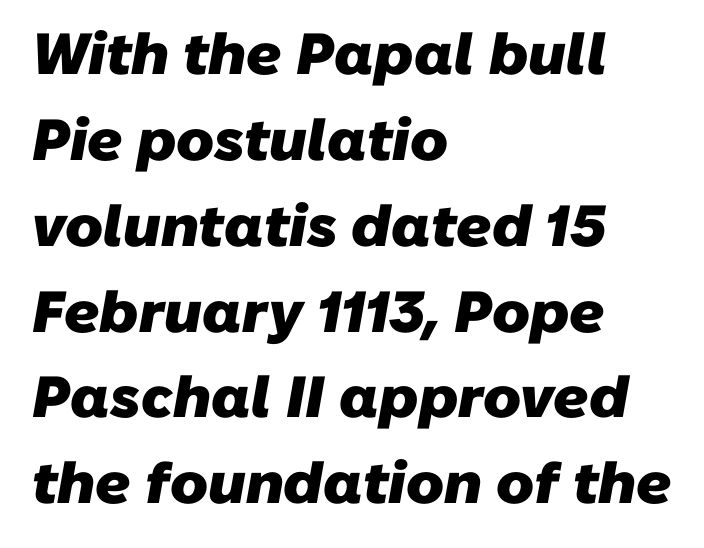
Q: Is the text bold? A: Yes.
Q: Is the typeface a serif or a sans-serif typeface? A: Sans-serif.
Q: Is the text underlined? A: No.
Q: How is the paragraph aligned? A: Left-aligned.
Q: Is the spacing between letters normal or unusually wide? A: Normal.
Q: Is the spacing between lines tight, normal or loose? A: Normal.
Q: Width (condensed, normal, or wide)? A: Normal.
Q: Stroke contrast? A: Low.
Q: x-height? A: Medium.
Q: Monospaced? A: No.
